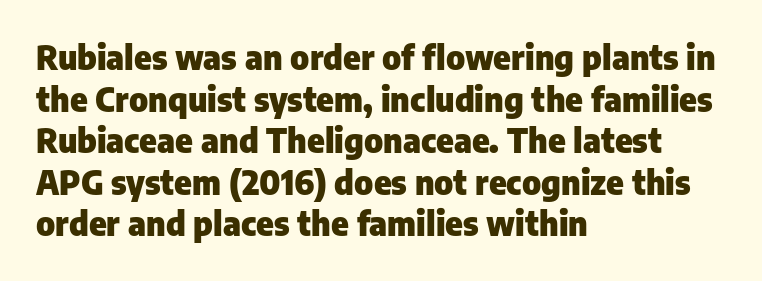
The image shows 33 px heavy sans-serif type, upright; set left-aligned, normal line spacing (1.26x), normal letter spacing, not underlined; low stroke contrast and a medium x-height.
